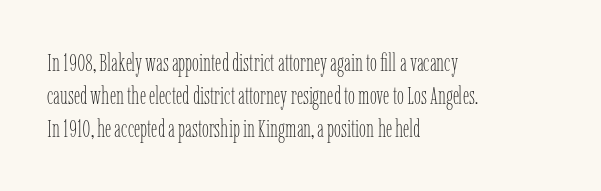
{"italic": "no", "bold": "no", "underline": "no", "align": "left", "line_spacing": "normal", "line_spacing_ratio": 1.32, "letter_spacing": "normal", "letter_spacing_em": 0.0, "glyph_px": 25}
